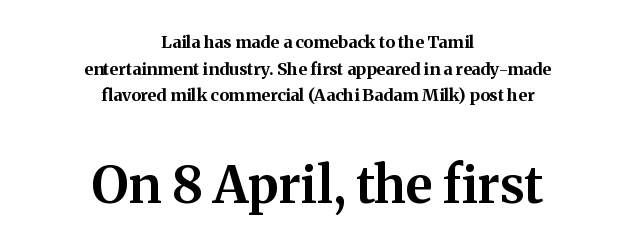
The image shows 51 px bold serif type, upright; set centered, normal line spacing (1.57x), normal letter spacing, not underlined; the second (bottom) block is 3.0x larger; medium stroke contrast and a medium x-height.
